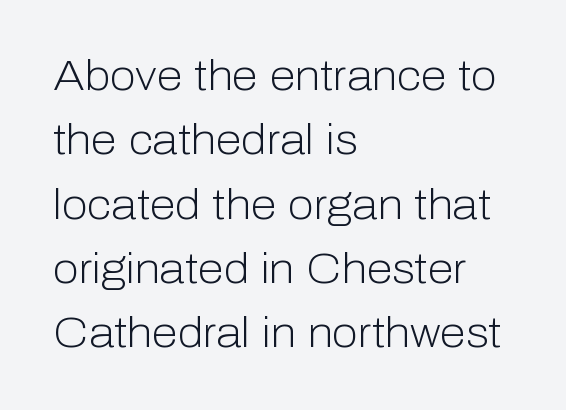
Q: Is the text bold? A: No.
Q: Is the text italic (slanted)? A: No, it is upright.
Q: Is the typeface a serif or a sans-serif typeface? A: Sans-serif.
Q: Is the text underlined? A: No.
Q: How is the paragraph aligned? A: Left-aligned.
Q: Is the spacing between letters normal or unusually wide? A: Normal.
Q: Is the spacing between lines tight, normal or loose? A: Normal.
Q: Width (condensed, normal, or wide)? A: Normal.
Q: Stroke contrast? A: Low.
Q: x-height? A: Medium.
Q: Monospaced? A: No.
